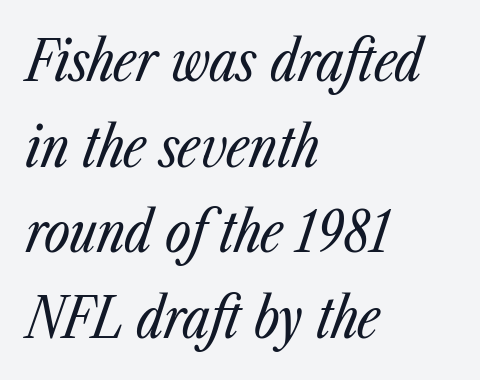
Q: Is the text bold? A: No.
Q: Is the text italic (slanted)? A: Yes, it leans right by about 23 degrees.
Q: Is the text underlined? A: No.
Q: How is the paragraph aligned? A: Left-aligned.
Q: Is the spacing between letters normal or unusually wide? A: Normal.
Q: Is the spacing between lines tight, normal or loose? A: Normal.
Q: Width (condensed, normal, or wide)? A: Condensed.
Q: Stroke contrast? A: Low.
Q: x-height? A: Medium.
Q: Monospaced? A: No.
